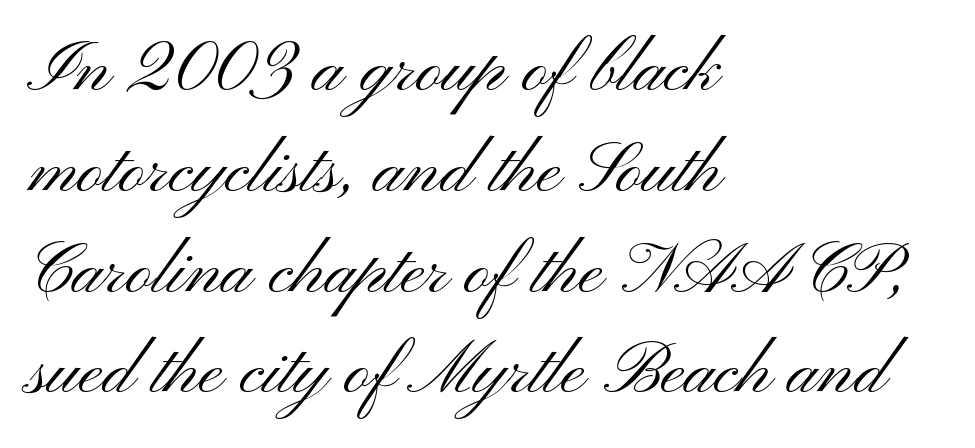
Summary of weight: not heavy and not bold. Looks like regular typesetting: each glyph gets only the width it needs. Is the letter spacing exaggerated? No — it looks like the ordinary default. A student would call this left alignment; a typographer would say flush left, rag right.
